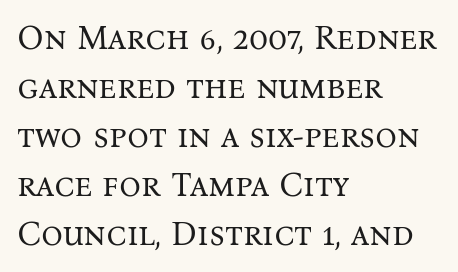
{"serif": "yes", "italic": "no", "bold": "no", "weight": "regular", "width": "normal", "stroke_contrast": "medium", "x_height": "medium", "monospaced": "no", "underline": "no", "align": "left", "line_spacing": "normal", "line_spacing_ratio": 1.44, "letter_spacing": "normal", "letter_spacing_em": 0.0, "glyph_px": 34}
